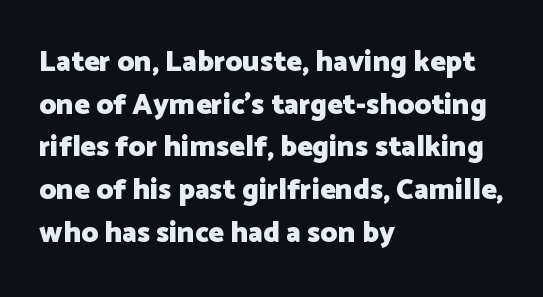
Q: Is the text bold? A: Yes.
Q: Is the text italic (slanted)? A: No, it is upright.
Q: Is the typeface a serif or a sans-serif typeface? A: Sans-serif.
Q: Is the text underlined? A: No.
Q: How is the paragraph aligned? A: Left-aligned.
Q: Is the spacing between letters normal or unusually wide? A: Normal.
Q: Is the spacing between lines tight, normal or loose? A: Normal.
Q: Width (condensed, normal, or wide)? A: Normal.
Q: Stroke contrast? A: Low.
Q: x-height? A: Medium.
Q: Monospaced? A: No.
